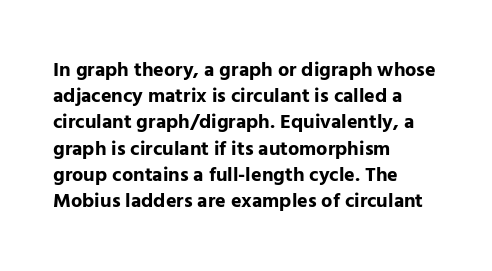
{"italic": "no", "bold": "yes", "underline": "no", "align": "left", "line_spacing": "normal", "line_spacing_ratio": 1.31, "letter_spacing": "normal", "letter_spacing_em": 0.0, "glyph_px": 20}
